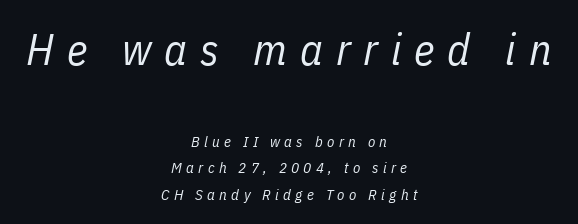
Q: Is the text bold? A: No.
Q: Is the text italic (slanted)? A: Yes, it leans right by about 11 degrees.
Q: Is the text underlined? A: No.
Q: How is the paragraph aligned? A: Centered.
Q: Is the spacing between letters normal or unusually wide? A: Unusually wide.
Q: Which block of text is set in a larger size, the first (top) or the second (bottom)? A: The first (top) one.
Q: Width (condensed, normal, or wide)? A: Condensed.
Q: Stroke contrast? A: Low.
Q: x-height? A: Medium.
Q: Monospaced? A: No.
